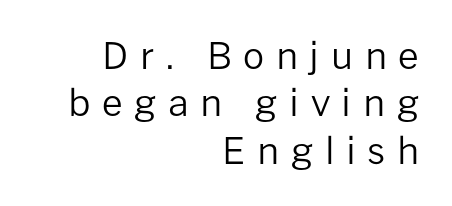
Q: Is the text bold? A: No.
Q: Is the text italic (slanted)? A: No, it is upright.
Q: Is the typeface a serif or a sans-serif typeface? A: Sans-serif.
Q: Is the text underlined? A: No.
Q: How is the paragraph aligned? A: Right-aligned.
Q: Is the spacing between letters normal or unusually wide? A: Unusually wide.
Q: Is the spacing between lines tight, normal or loose? A: Normal.
Q: Width (condensed, normal, or wide)? A: Normal.
Q: Stroke contrast? A: Low.
Q: x-height? A: Medium.
Q: Monospaced? A: No.
